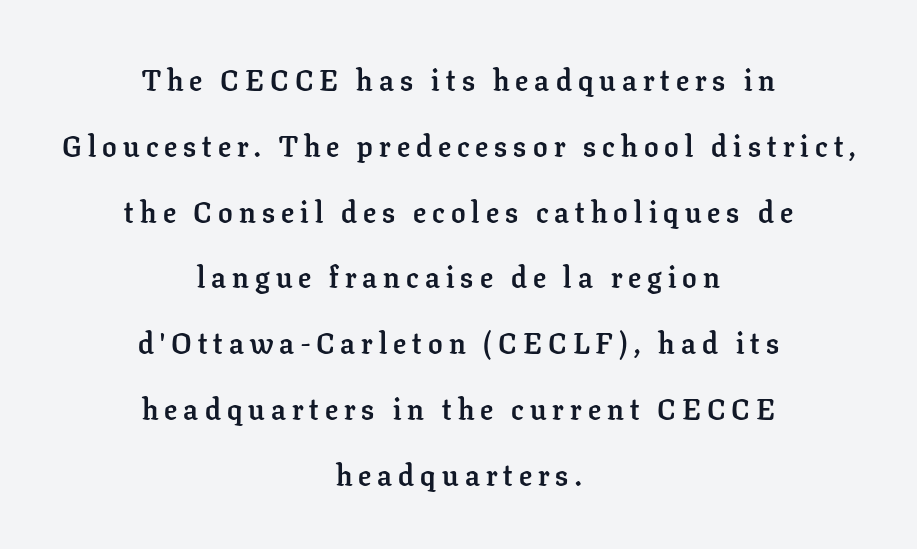
The glyphs in this specimen are seriffed. The rendering uses natural spacing where letterforms have individual widths. This is heavy type, rendered in bold. The gaps between neighbouring characters are conspicuously large. The line-height multiplier appears high, well above default. Every stem runs plumb, perpendicular to the baseline.
